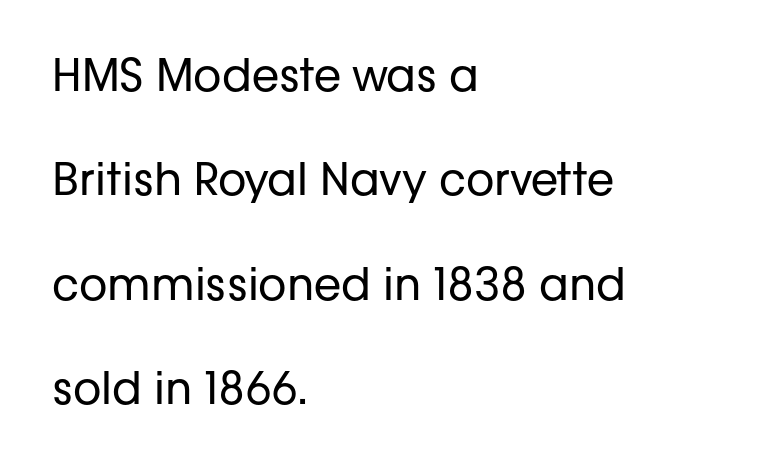
{"serif": "no", "italic": "no", "bold": "no", "weight": "regular", "width": "normal", "stroke_contrast": "low", "x_height": "medium", "monospaced": "no", "underline": "no", "align": "left", "line_spacing": "loose", "line_spacing_ratio": 2.37, "letter_spacing": "normal", "letter_spacing_em": 0.0, "glyph_px": 44}
